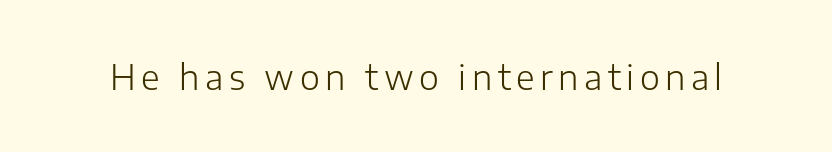
Q: Is the text bold? A: No.
Q: Is the text italic (slanted)? A: No, it is upright.
Q: Is the typeface a serif or a sans-serif typeface? A: Sans-serif.
Q: Is the text underlined? A: No.
Q: Width (condensed, normal, or wide)? A: Normal.
Q: Stroke contrast? A: Low.
Q: x-height? A: Medium.
Q: Monospaced? A: No.
